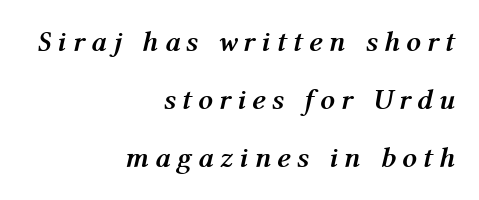
The image shows 29 px semibold type, italic (leaning right); set right-aligned, loose line spacing (2.0x), unusually wide letter spacing (+0.21 em), not underlined; medium stroke contrast and a medium x-height.
